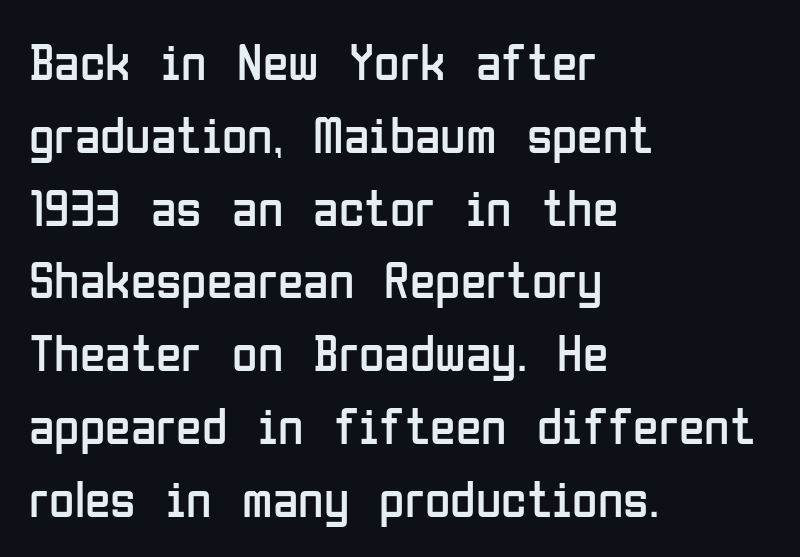
The image shows 52 px regular-weight, condensed sans-serif type, upright; set left-aligned, normal line spacing (1.4x), normal letter spacing, not underlined; low stroke contrast and a medium x-height.
